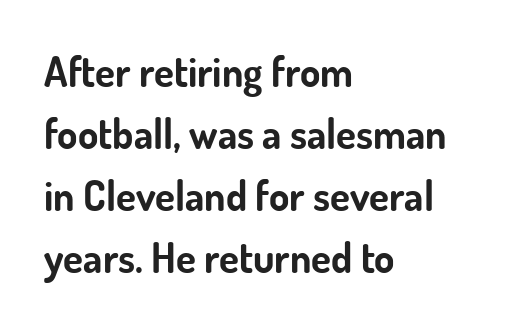
{"serif": "no", "italic": "no", "bold": "yes", "weight": "bold", "width": "normal", "stroke_contrast": "low", "x_height": "small", "monospaced": "no", "underline": "no", "align": "left", "line_spacing": "normal", "line_spacing_ratio": 1.51, "letter_spacing": "normal", "letter_spacing_em": 0.0, "glyph_px": 41}
